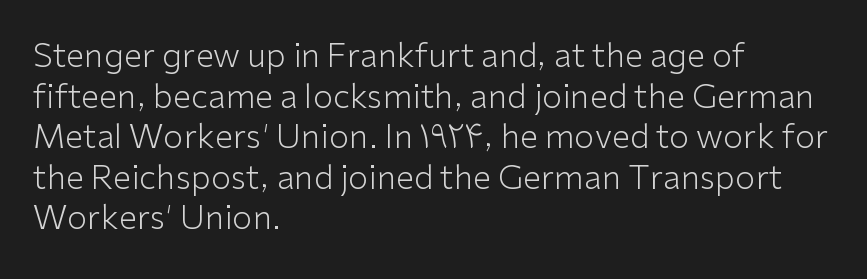
{"serif": "no", "italic": "no", "bold": "no", "weight": "light", "width": "normal", "stroke_contrast": "low", "x_height": "medium", "monospaced": "no", "underline": "no", "align": "left", "line_spacing_ratio": 1.23, "letter_spacing": "normal", "letter_spacing_em": 0.0, "glyph_px": 33}
